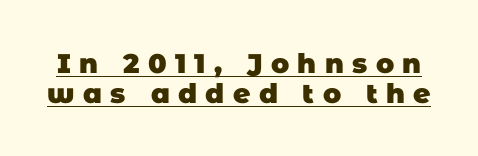
The image shows 27 px bold type; set tight line spacing (1.11x), unusually wide letter spacing (+0.31 em), underlined.
